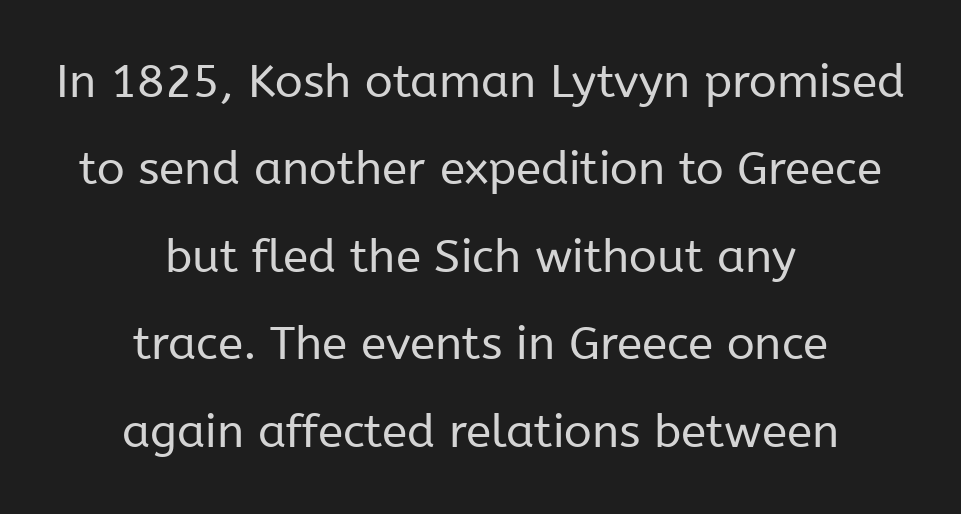
Q: Is the text bold? A: No.
Q: Is the text italic (slanted)? A: No, it is upright.
Q: Is the typeface a serif or a sans-serif typeface? A: Sans-serif.
Q: Is the text underlined? A: No.
Q: How is the paragraph aligned? A: Centered.
Q: Is the spacing between letters normal or unusually wide? A: Normal.
Q: Is the spacing between lines tight, normal or loose? A: Loose.
Q: Width (condensed, normal, or wide)? A: Normal.
Q: Stroke contrast? A: Low.
Q: x-height? A: Medium.
Q: Monospaced? A: No.
